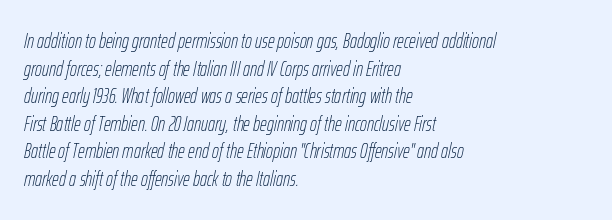
{"italic": "yes", "lean": "right", "slant_degrees": 12, "bold": "no", "underline": "no", "align": "left", "line_spacing": "normal", "line_spacing_ratio": 1.31, "letter_spacing": "normal", "letter_spacing_em": 0.0, "glyph_px": 21}
